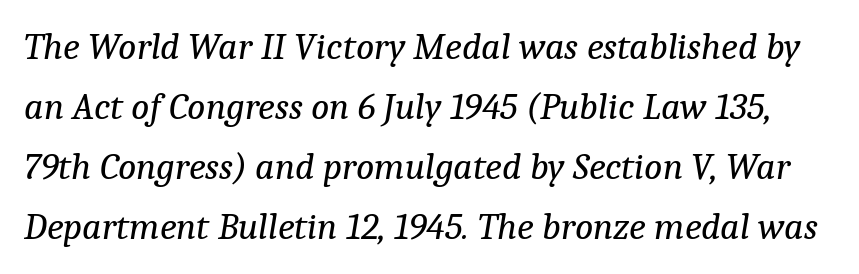
Underlining? Definitely not there. An italicized treatment has been applied to the whole sample. The leading is moderate, giving the passage an even texture. A typesetter would call this proportional, since set widths differ per character. These glyphs show unthickened strokes, regular width or finer. Honestly, the letter spacing is just normal — you wouldn't notice it.
